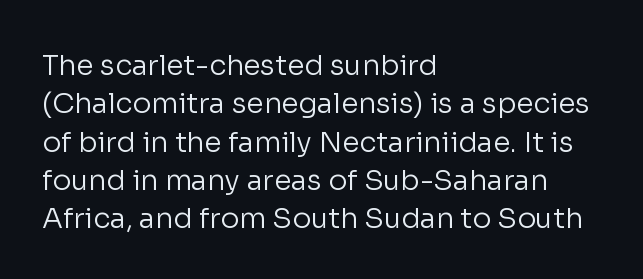
The image shows 28 px regular-weight sans-serif type, upright; set left-aligned, normal line spacing (1.37x), normal letter spacing, not underlined; low stroke contrast and a medium x-height.
